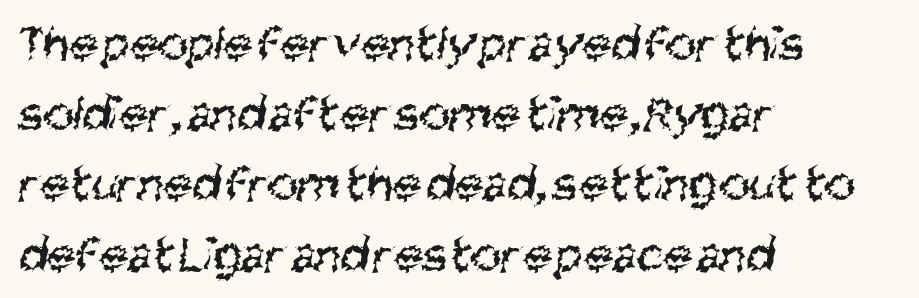
Q: Is the text bold? A: No.
Q: Is the typeface a serif or a sans-serif typeface? A: Sans-serif.
Q: Is the text underlined? A: No.
Q: How is the paragraph aligned? A: Left-aligned.
Q: Is the spacing between letters normal or unusually wide? A: Normal.
Q: Is the spacing between lines tight, normal or loose? A: Normal.
Q: Width (condensed, normal, or wide)? A: Condensed.
Q: Stroke contrast? A: Medium.
Q: x-height? A: Large.
Q: Monospaced? A: No.
